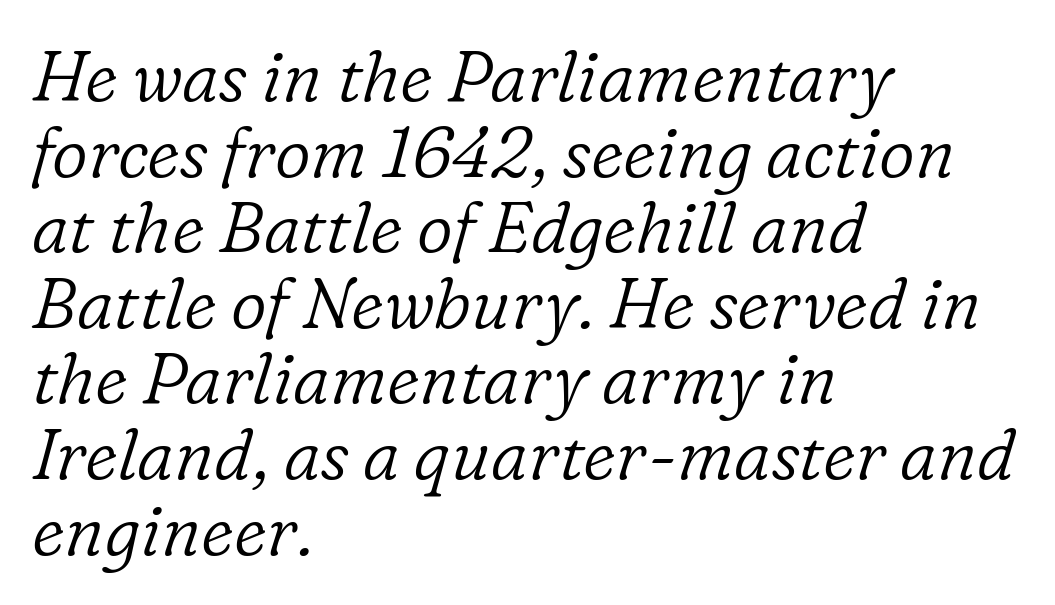
Characters follow at the spacing the type designer built in. The letters advance in unequal steps, a hallmark of proportional type. Leading is clearly below the norm, producing a dense column. Line starts are locked; line ends wander.
